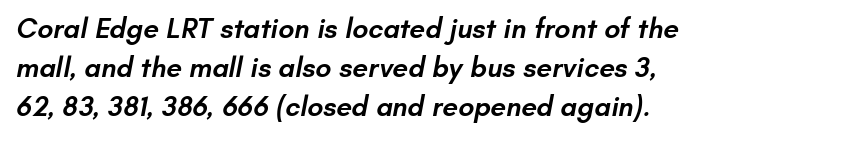
Q: Is the text bold? A: Semi-bold.
Q: Is the typeface a serif or a sans-serif typeface? A: Sans-serif.
Q: Is the text underlined? A: No.
Q: How is the paragraph aligned? A: Left-aligned.
Q: Is the spacing between letters normal or unusually wide? A: Normal.
Q: Is the spacing between lines tight, normal or loose? A: Normal.
Q: Width (condensed, normal, or wide)? A: Normal.
Q: Stroke contrast? A: Low.
Q: x-height? A: Small.
Q: Monospaced? A: No.
